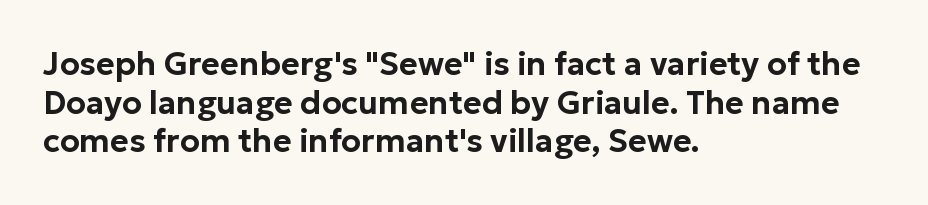
The image shows 32 px sans-serif type, upright; set left-aligned, line spacing 1.21x, normal letter spacing, not underlined; low stroke contrast and a medium x-height.
